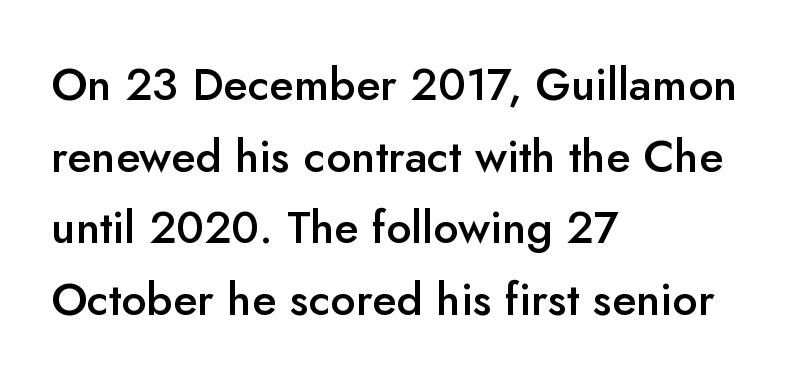
{"serif": "no", "italic": "no", "bold": "semi", "weight": "semibold", "width": "normal", "stroke_contrast": "low", "x_height": "small", "monospaced": "no", "underline": "no", "align": "left", "line_spacing": "normal", "line_spacing_ratio": 1.59, "letter_spacing": "normal", "letter_spacing_em": 0.0, "glyph_px": 45}
